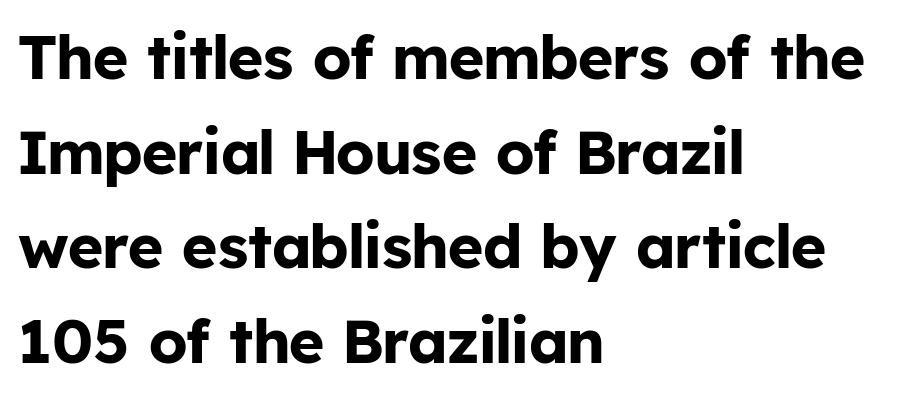
The image shows 61 px bold sans-serif type, upright; set left-aligned, normal line spacing (1.55x), normal letter spacing, not underlined; low stroke contrast and a medium x-height.
